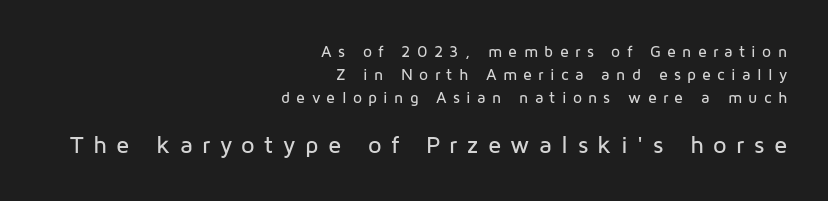
The image shows 24 px text type, upright; set right-aligned, normal line spacing (1.44x), unusually wide letter spacing (+0.39 em), not underlined; the second (bottom) block is 1.5x larger.
